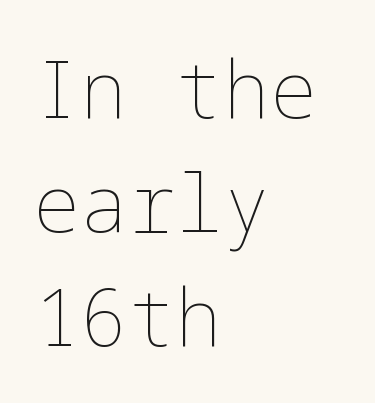
The image shows 79 px thin type, upright; set left-aligned, normal line spacing (1.44x), normal letter spacing, not underlined; low stroke contrast and a medium x-height.
